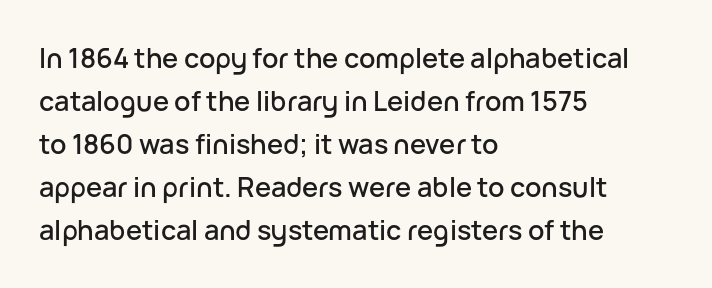
{"italic": "no", "underline": "no", "align": "left", "line_spacing": "normal", "line_spacing_ratio": 1.59, "letter_spacing": "normal", "letter_spacing_em": 0.0, "glyph_px": 27}
